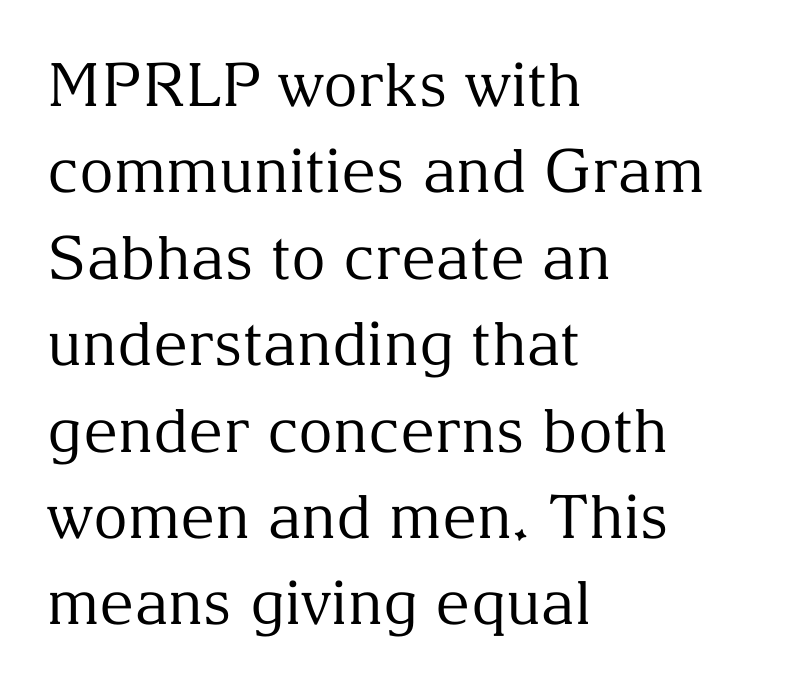
The type family on display is of the serif kind. Ascenders rise straight up at ninety degrees. Look at the tracking — it's just the regular setting, nothing added. A bare baseline throughout the passage. Layout note: lines flush left.
